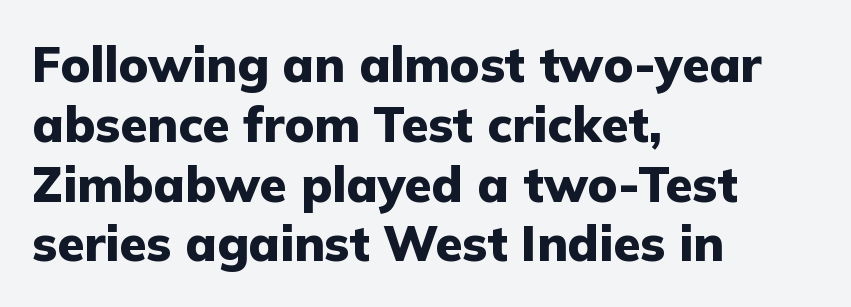
{"serif": "no", "italic": "no", "bold": "yes", "weight": "heavy", "width": "normal", "stroke_contrast": "low", "x_height": "medium", "monospaced": "no", "underline": "no", "align": "left", "line_spacing_ratio": 1.22, "letter_spacing": "normal", "letter_spacing_em": 0.0, "glyph_px": 49}
